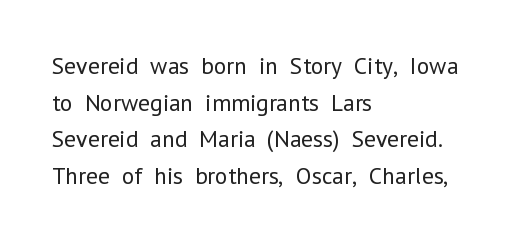
Standard letterfit; no display-style spreading of the glyphs. No chunkiness to these letters — they're not bold. This is roman type, the default non-slanted kind. Does the copy run flush right? No — it runs flush left.
